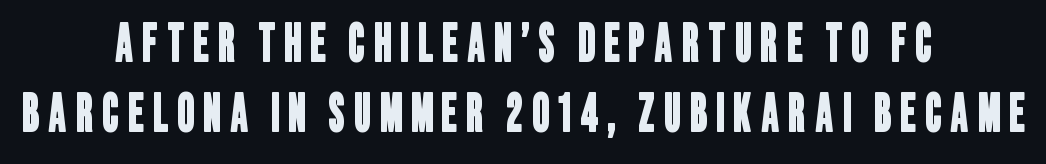
The image shows 52 px condensed sans-serif type; set centered, normal line spacing (1.35x), not underlined; low stroke contrast and a large x-height.
